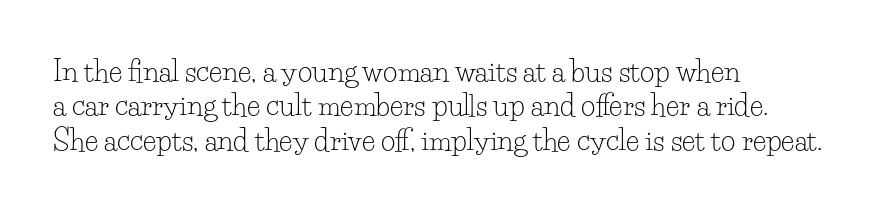
The image shows 28 px light serif type, upright; set left-aligned, line spacing 1.23x, normal letter spacing, not underlined; low stroke contrast and a small x-height.
